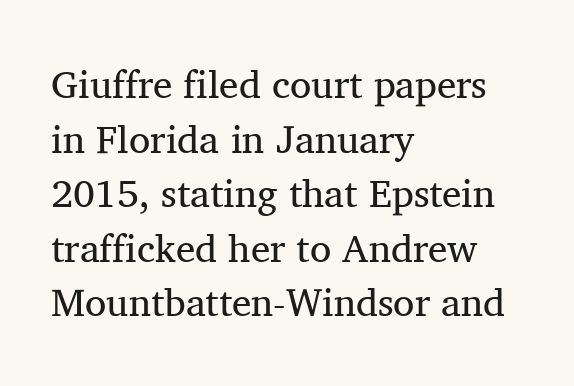
The image shows 39 px regular-weight serif type, upright; set left-aligned, normal line spacing (1.4x), normal letter spacing, not underlined; medium stroke contrast and a medium x-height.
